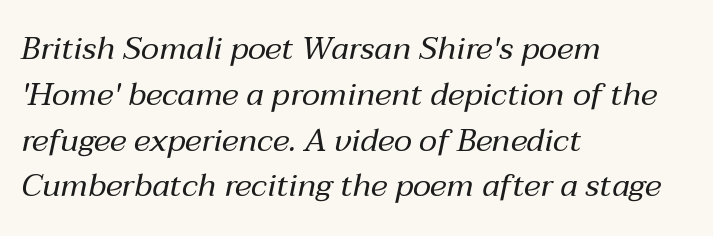
The image shows 32 px regular-weight type, italic (leaning right); set left-aligned, normal line spacing (1.43x), normal letter spacing, not underlined; medium stroke contrast and a medium x-height.
